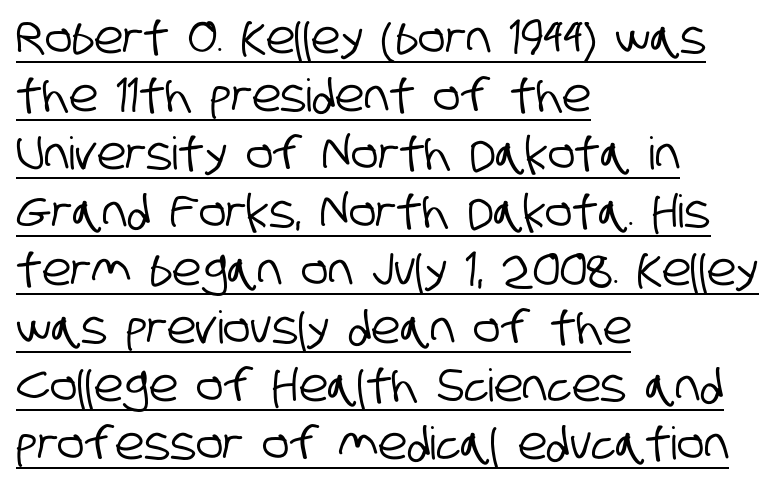
The image shows 45 px condensed sans-serif type; set left-aligned, normal line spacing (1.29x), normal letter spacing, underlined; low stroke contrast and a large x-height.
